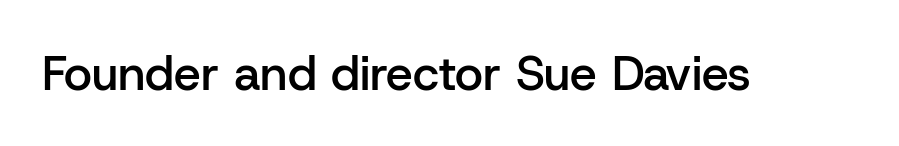
{"serif": "no", "italic": "no", "bold": "semi", "weight": "semibold", "width": "normal", "stroke_contrast": "low", "x_height": "medium", "monospaced": "no", "underline": "no", "letter_spacing": "normal", "letter_spacing_em": 0.0, "glyph_px": 48}
